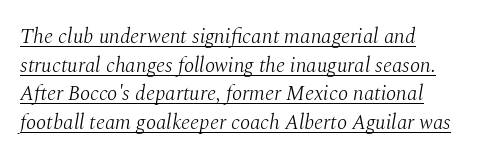
Q: Is the text bold? A: No.
Q: Is the text italic (slanted)? A: Yes, it leans right by about 10 degrees.
Q: Is the text underlined? A: Yes.
Q: How is the paragraph aligned? A: Left-aligned.
Q: Is the spacing between letters normal or unusually wide? A: Normal.
Q: Is the spacing between lines tight, normal or loose? A: Normal.
